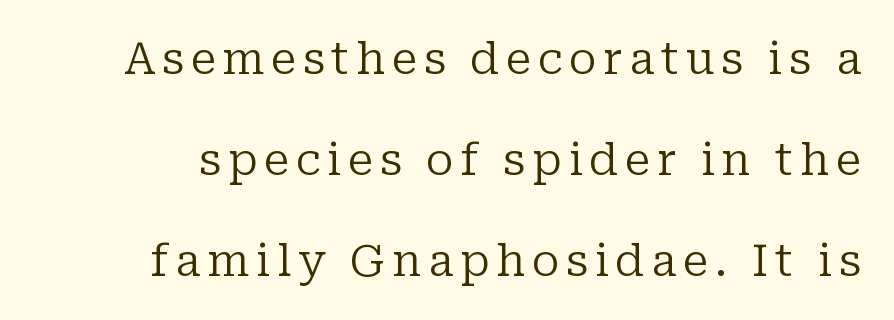
Q: Is the text bold? A: No.
Q: Is the text italic (slanted)? A: No, it is upright.
Q: Is the typeface a serif or a sans-serif typeface? A: Serif.
Q: Is the text underlined? A: No.
Q: Is the spacing between lines tight, normal or loose? A: Loose.
Q: Width (condensed, normal, or wide)? A: Normal.
Q: Stroke contrast? A: Low.
Q: x-height? A: Medium.
Q: Monospaced? A: No.
